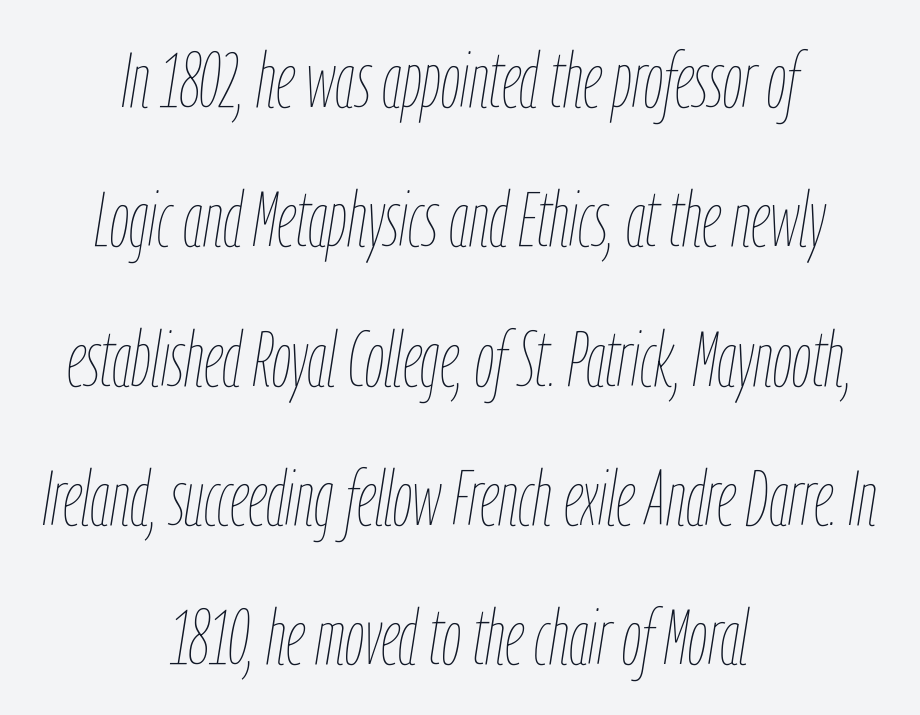
The image shows 77 px thin, condensed type, italic (leaning right); set centered, line spacing 1.81x, normal letter spacing, not underlined; low stroke contrast and a medium x-height.
